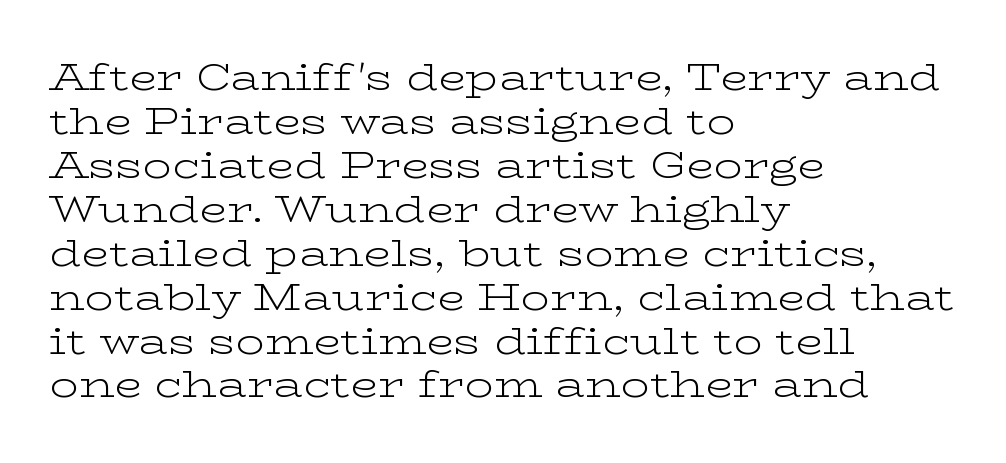
{"serif": "yes", "italic": "no", "bold": "no", "weight": "light", "width": "wide", "stroke_contrast": "low", "x_height": "medium", "monospaced": "no", "underline": "no", "align": "left", "line_spacing_ratio": 1.22, "letter_spacing": "normal", "letter_spacing_em": 0.0, "glyph_px": 36}
